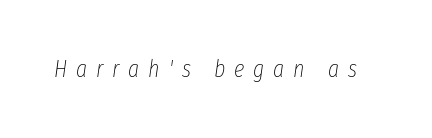
The image shows 24 px text type, italic (leaning right); set unusually wide letter spacing (+0.37 em), not underlined.
